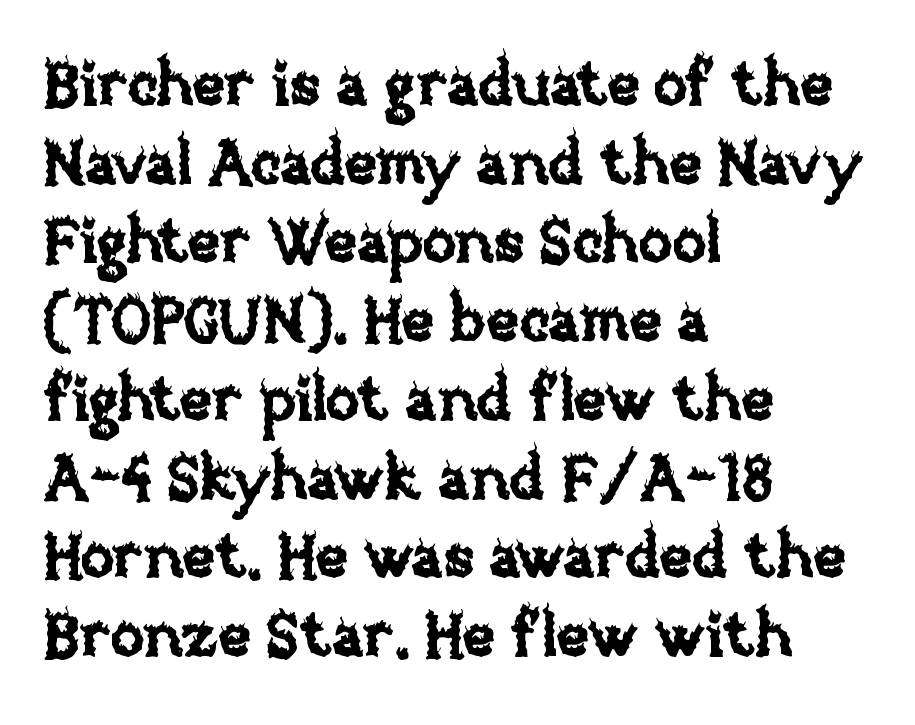
The image shows 62 px text type, upright; set left-aligned, normal line spacing (1.27x), normal letter spacing, not underlined; low stroke contrast and a large x-height.
